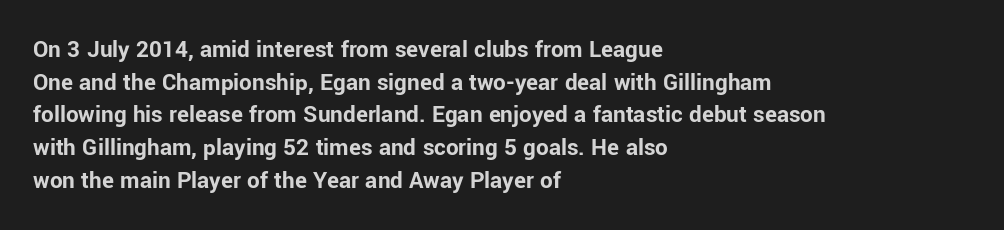
Q: Is the text bold? A: Yes.
Q: Is the text italic (slanted)? A: No, it is upright.
Q: Is the text underlined? A: No.
Q: How is the paragraph aligned? A: Left-aligned.
Q: Is the spacing between letters normal or unusually wide? A: Normal.
Q: Is the spacing between lines tight, normal or loose? A: Normal.
